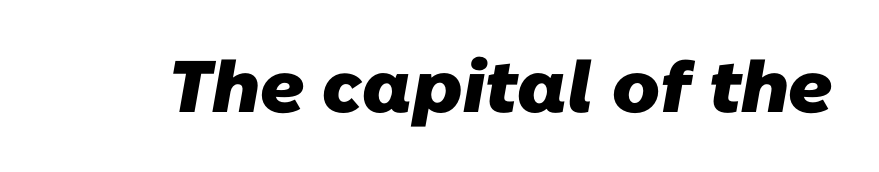
The passage shown is typed in a proportional face where columns would drift. Every letter is thick-stroked: bold, no question. The specimen omits any rule beneath the text block's lines. Does extra space separate the letters? No, they use regular spacing.
